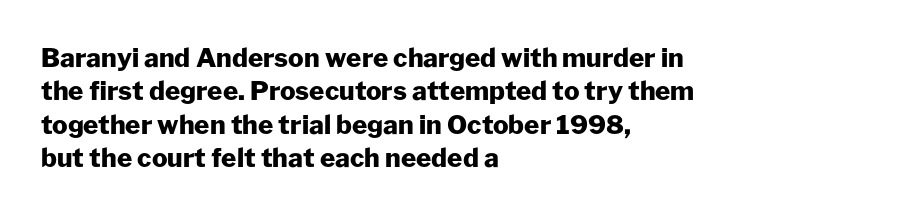
The image shows 26 px bold type, upright; set left-aligned, normal line spacing (1.28x), normal letter spacing, not underlined.
